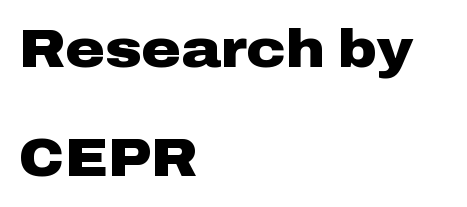
The foot of each line stays bare and open. Serif or sans? Sans — the stroke terminals are bare. The letters advance in unequal steps, a hallmark of proportional type. Its strokes are broad and dark, the hallmark of bold type.
